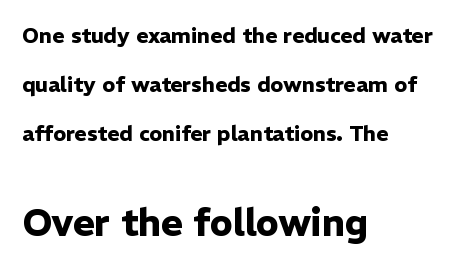
{"serif": "no", "italic": "no", "bold": "yes", "weight": "heavy", "width": "normal", "stroke_contrast": "low", "x_height": "medium", "monospaced": "no", "underline": "no", "align": "left", "line_spacing": "loose", "line_spacing_ratio": 2.34, "letter_spacing": "normal", "letter_spacing_em": 0.0, "larger_block": "second", "size_ratio": 1.76, "glyph_px": 37}
